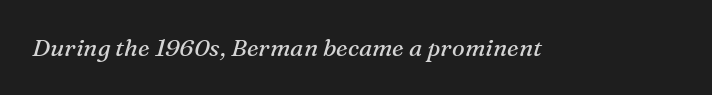
The image shows 24 px text type, italic (leaning right); set normal letter spacing, not underlined.
